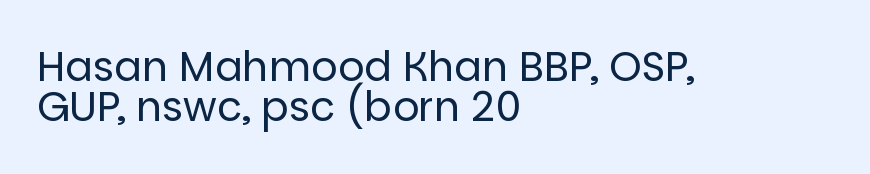
The passage shown has conventional tracking throughout. Do the letters lean? They stand straight. The rendering anchors every line to the left-hand side. Compared with a typical body face, this is equally light or lighter still. The designer went with a sans here, leaving each stem footless. One glance says dense: line gaps are narrower than usual.
